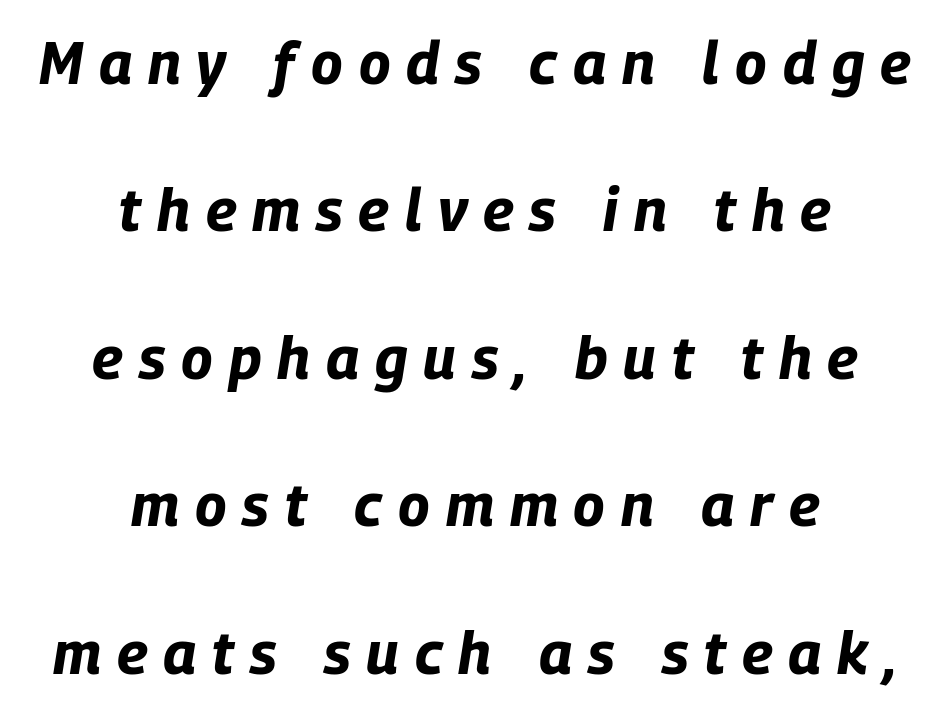
The image shows 59 px bold, condensed type, italic (leaning right); set centered, loose line spacing (2.5x), unusually wide letter spacing (+0.27 em), not underlined; low stroke contrast and a large x-height.
